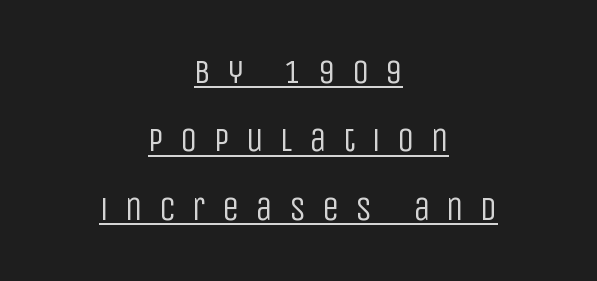
Q: Is the text bold? A: No.
Q: Is the text italic (slanted)? A: No, it is upright.
Q: Is the typeface a serif or a sans-serif typeface? A: Sans-serif.
Q: Is the text underlined? A: Yes.
Q: How is the paragraph aligned? A: Centered.
Q: Is the spacing between letters normal or unusually wide? A: Unusually wide.
Q: Is the spacing between lines tight, normal or loose? A: Loose.
Q: Width (condensed, normal, or wide)? A: Condensed.
Q: Stroke contrast? A: Low.
Q: x-height? A: Large.
Q: Monospaced? A: No.
